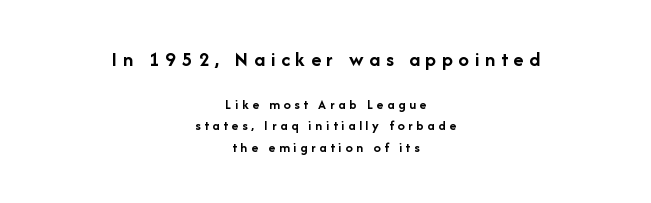
The setting favours the middle, as headings and verse often do. This layout puts the oversized block above and the modest block below. Type without underlining. Observe the wide spacing: letters keep a clear distance from each other. Emphasis by weight is at full strength: bold. Honestly, the row spacing looks completely unremarkable.
